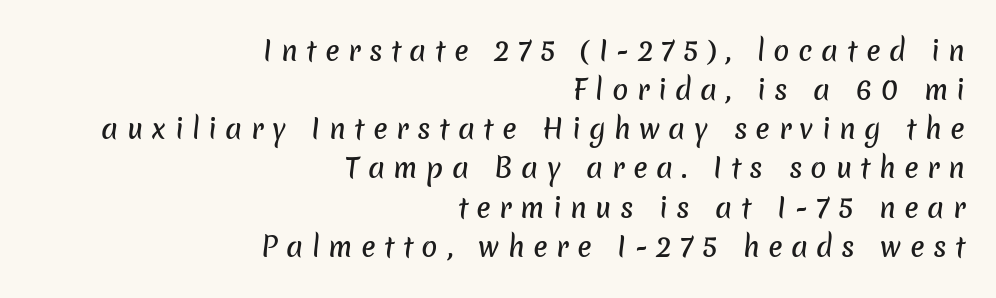
All the whitespace from short lines collects on the left. Leading: standard. Letter spacing: wide. Only glyphs here, with clear space below each row.
